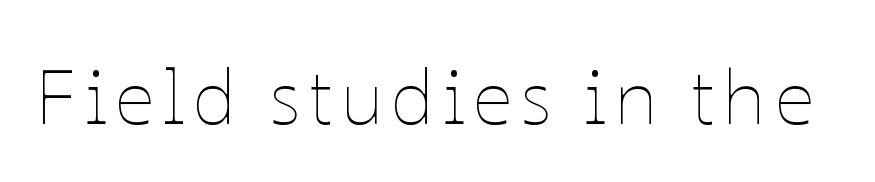
Q: Is the text bold? A: No.
Q: Is the text italic (slanted)? A: No, it is upright.
Q: Is the text underlined? A: No.
Q: Width (condensed, normal, or wide)? A: Normal.
Q: Stroke contrast? A: Low.
Q: x-height? A: Medium.
Q: Monospaced? A: No.
